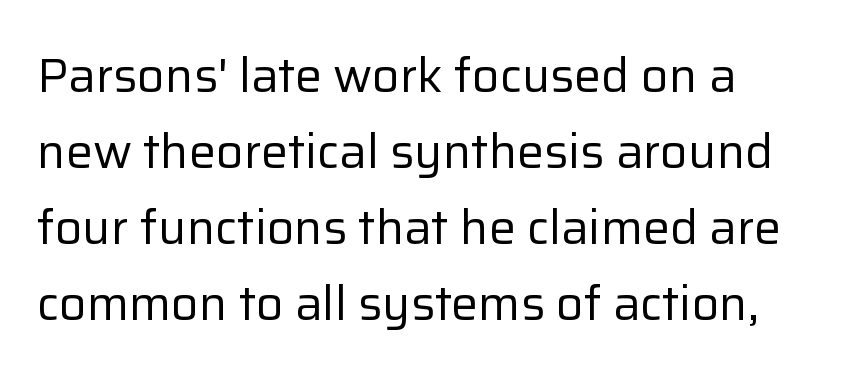
{"serif": "no", "italic": "no", "bold": "no", "weight": "regular", "width": "normal", "stroke_contrast": "low", "x_height": "medium", "monospaced": "no", "underline": "no", "align": "left", "line_spacing": "normal", "line_spacing_ratio": 1.58, "letter_spacing": "normal", "letter_spacing_em": 0.0, "glyph_px": 48}
